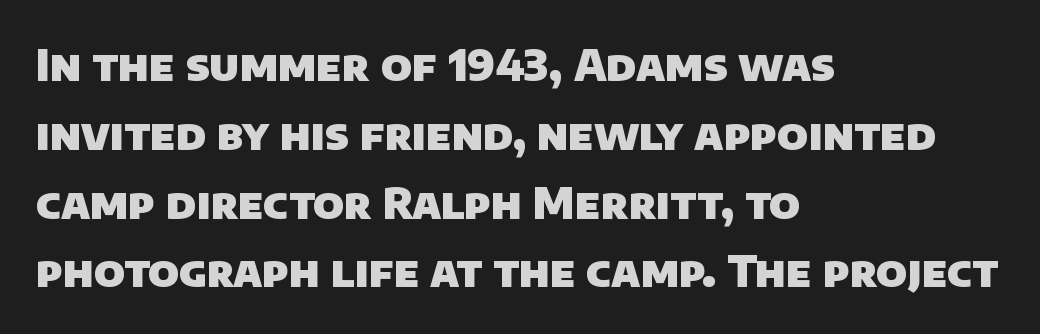
{"serif": "no", "bold": "yes", "weight": "heavy", "width": "normal", "stroke_contrast": "low", "x_height": "large", "monospaced": "no", "underline": "no", "align": "left", "line_spacing": "normal", "line_spacing_ratio": 1.6, "letter_spacing": "normal", "letter_spacing_em": 0.0, "glyph_px": 43}
